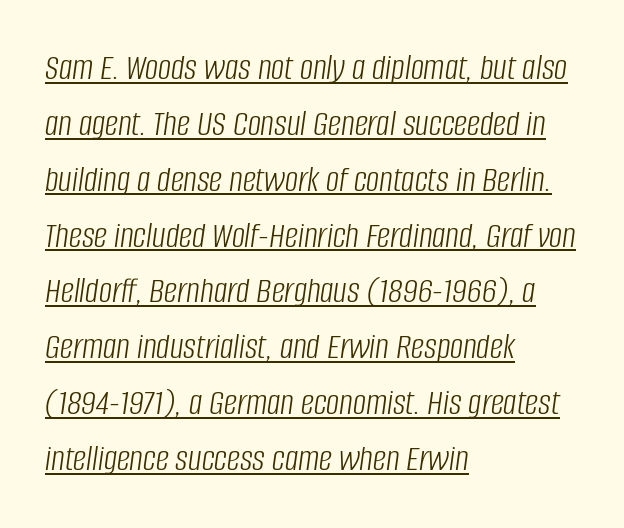
The image shows 37 px light, condensed type, italic (leaning right); set left-aligned, normal line spacing (1.51x), normal letter spacing, underlined; low stroke contrast and a large x-height.
